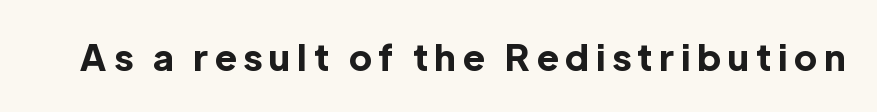
{"serif": "no", "italic": "no", "bold": "yes", "weight": "bold", "width": "normal", "x_height": "medium", "monospaced": "no", "underline": "no", "letter_spacing": "wide", "letter_spacing_em": 0.2, "glyph_px": 36}
